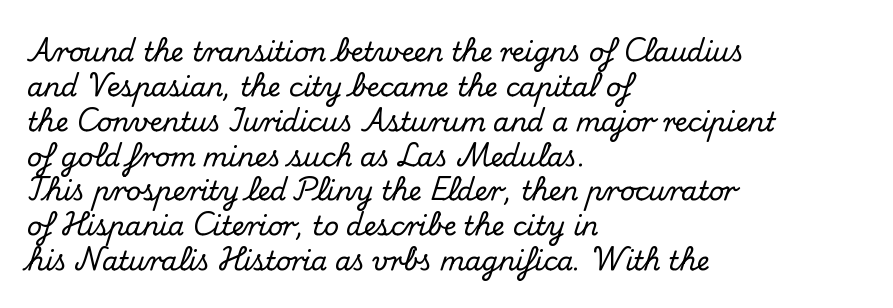
Q: Is the text italic (slanted)? A: Yes.
Q: Is the text underlined? A: No.
Q: How is the paragraph aligned? A: Left-aligned.
Q: Is the spacing between letters normal or unusually wide? A: Normal.
Q: Is the spacing between lines tight, normal or loose? A: Normal.
